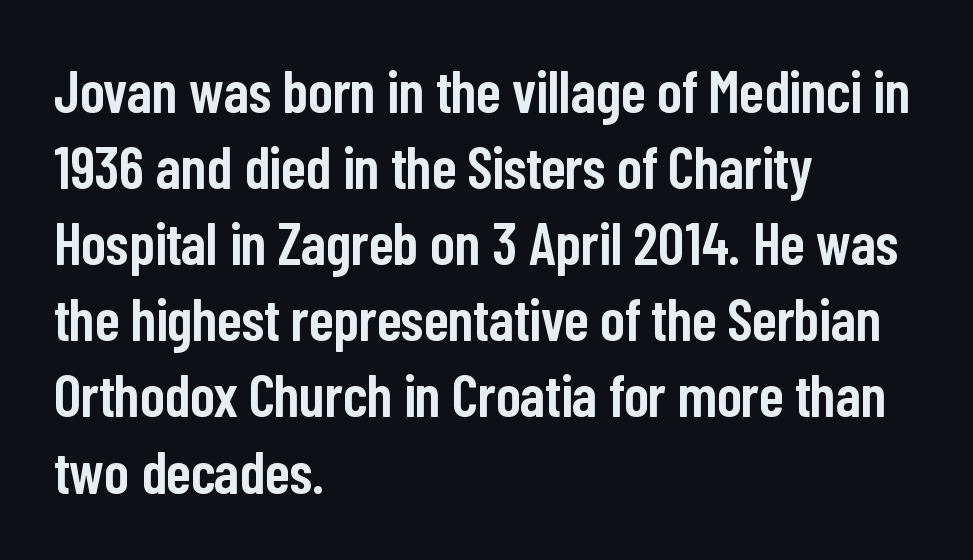
The image shows 59 px semibold, condensed sans-serif type, upright; set left-aligned, normal line spacing (1.29x), normal letter spacing, not underlined; low stroke contrast and a medium x-height.
